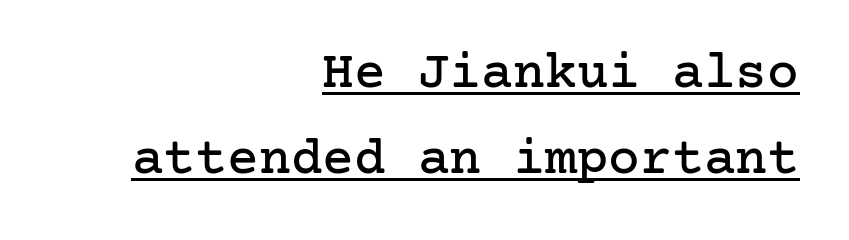
Every stem runs plumb, perpendicular to the baseline. Line spacing here is normal. Letterform terminals end in serifs throughout the passage. The horizontal fit of the characters is conventional and even.
